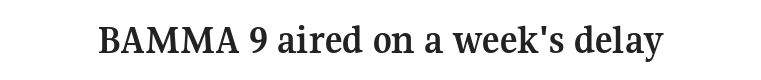
{"serif": "yes", "italic": "no", "bold": "yes", "weight": "semibold", "width": "normal", "stroke_contrast": "medium", "x_height": "medium", "monospaced": "no", "underline": "no", "letter_spacing": "normal", "letter_spacing_em": 0.0, "glyph_px": 41}
